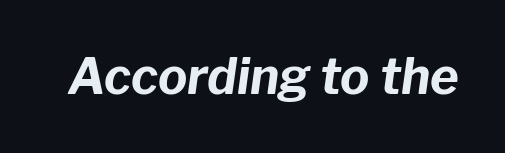
Q: Is the text bold? A: Yes.
Q: Is the text italic (slanted)? A: Yes, it leans right by about 8 degrees.
Q: Is the text underlined? A: No.
Q: Is the spacing between letters normal or unusually wide? A: Normal.
Q: Width (condensed, normal, or wide)? A: Normal.
Q: Stroke contrast? A: Low.
Q: x-height? A: Medium.
Q: Monospaced? A: No.
